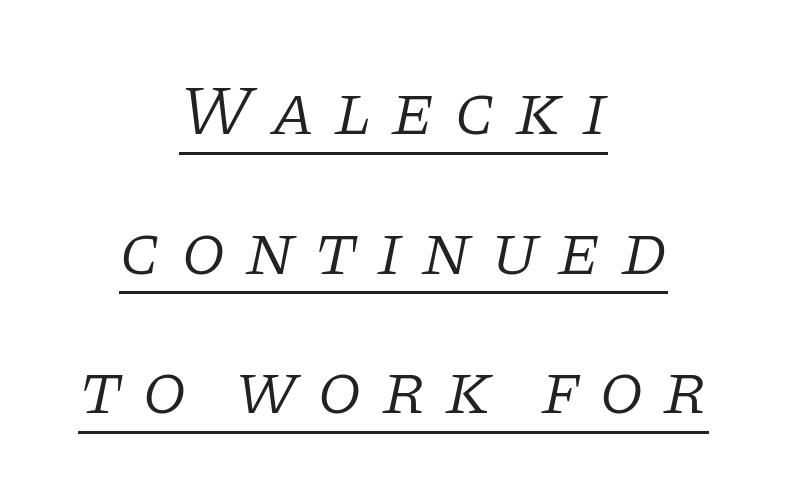
The image shows 72 px light serif type, italic (leaning right); set centered, loose line spacing (1.94x), unusually wide letter spacing (+0.26 em), underlined; low stroke contrast and a large x-height.
